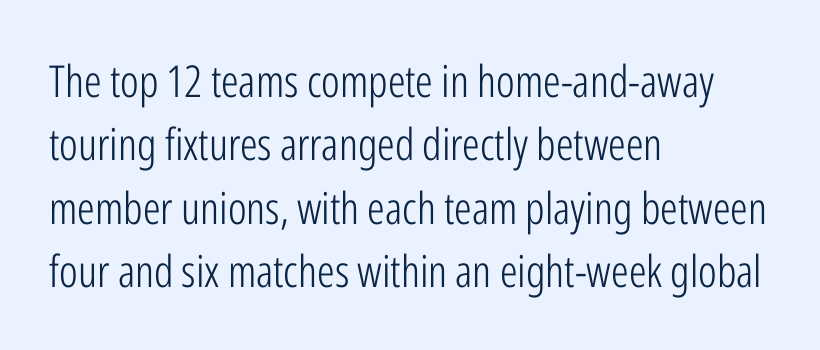
{"serif": "no", "italic": "no", "bold": "no", "weight": "light", "width": "condensed", "stroke_contrast": "low", "x_height": "medium", "monospaced": "no", "underline": "no", "align": "left", "line_spacing": "normal", "line_spacing_ratio": 1.44, "letter_spacing": "normal", "letter_spacing_em": 0.0, "glyph_px": 44}
